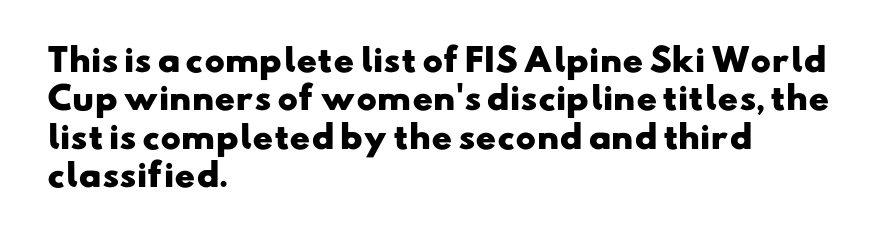
The image shows 31 px heavy, wide sans-serif type; set left-aligned, line spacing 1.24x, normal letter spacing, not underlined; low stroke contrast and a small x-height.
